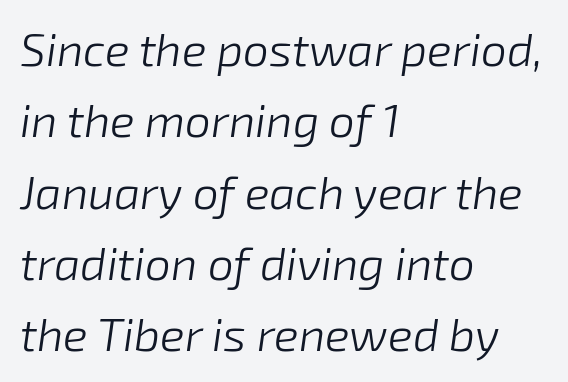
Italic: yes, the glyphs are oblique. Stems here are at most as thick as an everyday book face. Observe the ordinary spacing: letters are neighbours, not strangers. Successive baselines arrive at the customary interval. Do the characters align in a grid? No, the font is proportional. Rule under the text: the space is simply empty.
